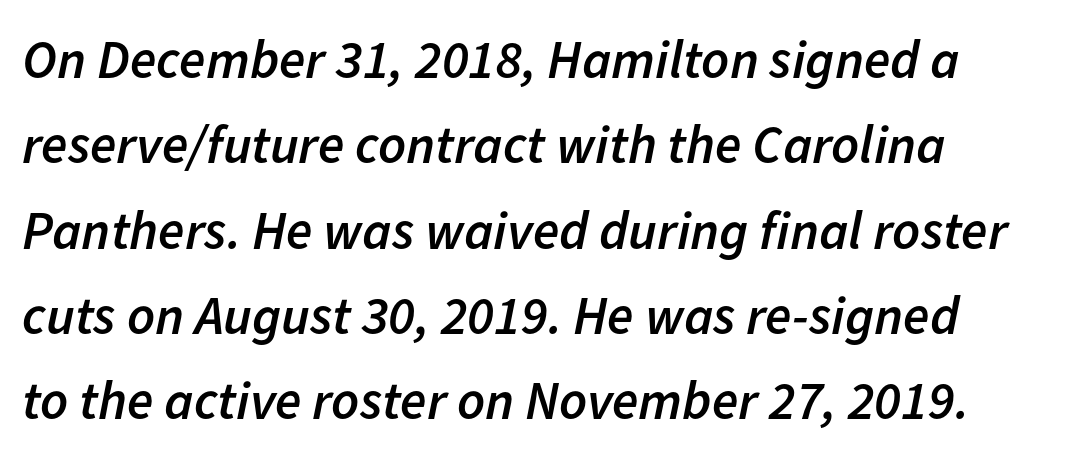
{"italic": "yes", "lean": "right", "slant_degrees": 11, "bold": "semi", "weight": "semibold", "width": "normal", "stroke_contrast": "low", "x_height": "medium", "monospaced": "no", "underline": "no", "line_spacing": "normal", "line_spacing_ratio": 1.58, "letter_spacing": "normal", "letter_spacing_em": 0.0, "glyph_px": 54}
